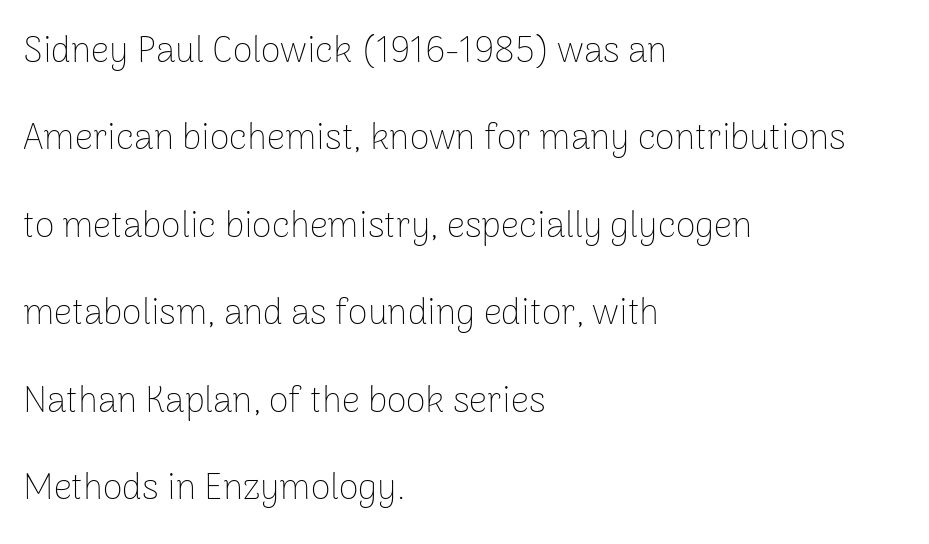
Q: Is the text bold? A: No.
Q: Is the text italic (slanted)? A: No, it is upright.
Q: Is the typeface a serif or a sans-serif typeface? A: Sans-serif.
Q: Is the text underlined? A: No.
Q: How is the paragraph aligned? A: Left-aligned.
Q: Is the spacing between letters normal or unusually wide? A: Normal.
Q: Is the spacing between lines tight, normal or loose? A: Loose.
Q: Width (condensed, normal, or wide)? A: Normal.
Q: Stroke contrast? A: Low.
Q: x-height? A: Medium.
Q: Monospaced? A: No.
